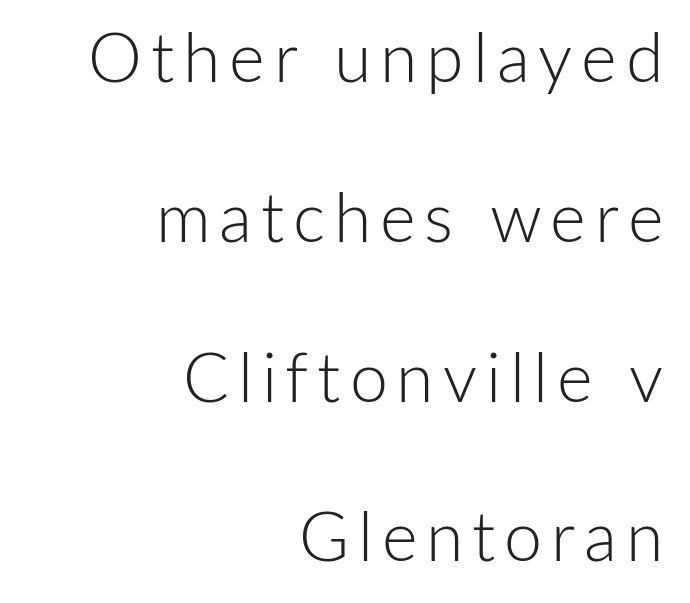
Only glyphs here, with clear space below each row. The setting favours the right margin, as signatures and pull-quotes sometimes do. The designer went with a sans here, leaving each stem footless. The type sits square on the baseline with zero lean.
